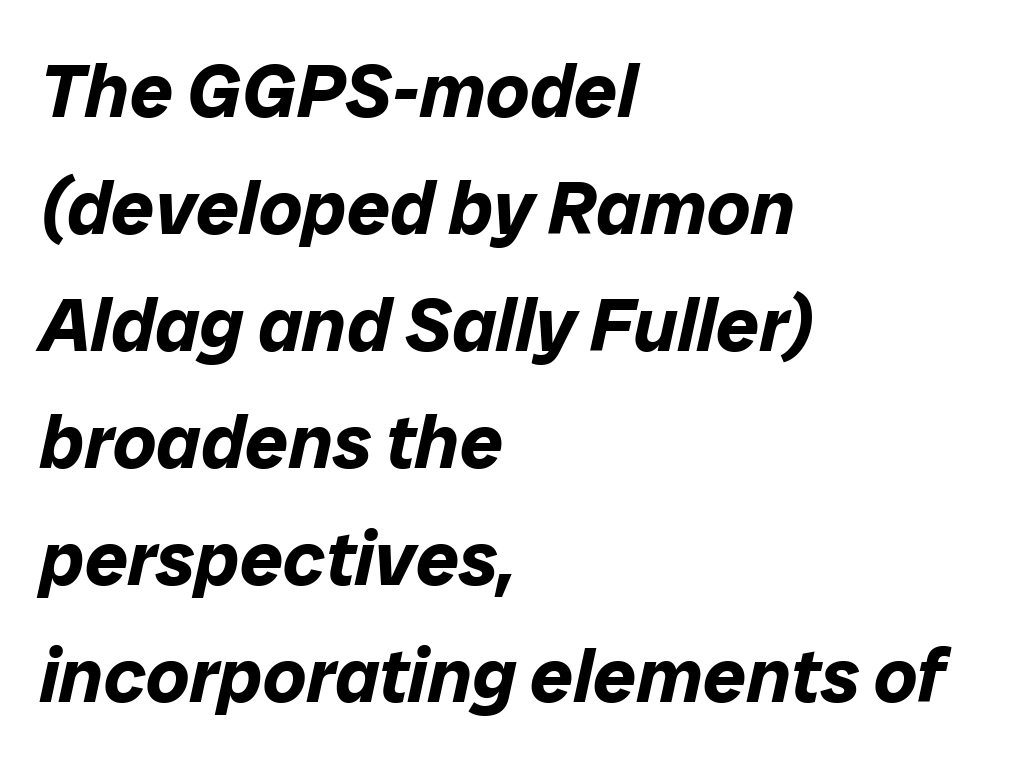
Reading down the block, your eye returns to a fixed left position each line. How are the letters spaced? Ordinarily, with no added tracking. Pretty heavy lettering here — definitely bold. Only glyphs here, with clear space below each row. Reading down the column, the eye jumps a familiar distance to each next line. Spacing verdict: proportional, widths tailored to each character.
